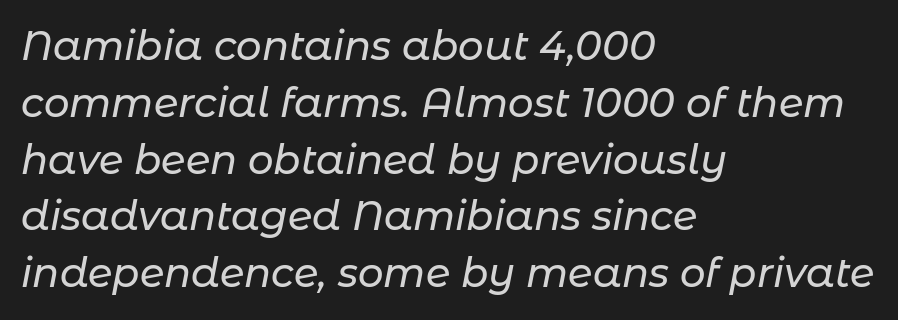
Q: Is the text italic (slanted)? A: Yes, it leans right by about 11 degrees.
Q: Is the text underlined? A: No.
Q: How is the paragraph aligned? A: Left-aligned.
Q: Is the spacing between letters normal or unusually wide? A: Normal.
Q: Is the spacing between lines tight, normal or loose? A: Normal.
Q: Width (condensed, normal, or wide)? A: Normal.
Q: Stroke contrast? A: Low.
Q: x-height? A: Medium.
Q: Monospaced? A: No.
